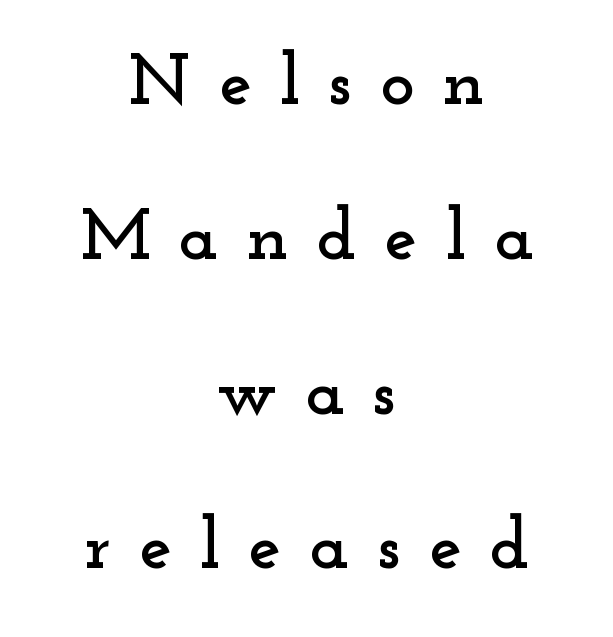
The image shows 73 px wide serif type, upright; set centered, loose line spacing (2.12x), unusually wide letter spacing (+0.38 em), not underlined; low stroke contrast and a small x-height.
